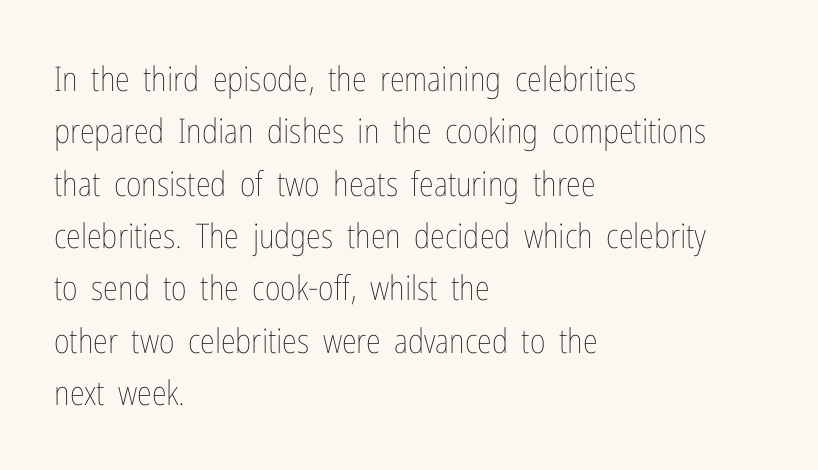
Only glyphs here, with clear space below each row. When letters stand straight like this, we call the style roman or upright. A student would call this left alignment; a typographer would say flush left, rag right. Character widths vary here, with narrow letters taking less room than wide ones. The font sits on the lighter half of the weight spectrum, regular included. This rendering leaves character spacing at its baseline value.
